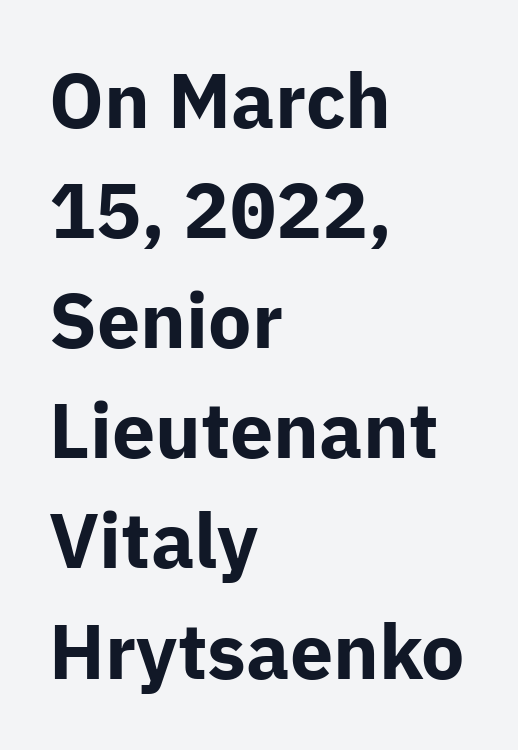
The image shows 77 px bold sans-serif type, upright; set left-aligned, normal line spacing (1.43x), normal letter spacing, not underlined; low stroke contrast and a medium x-height.
